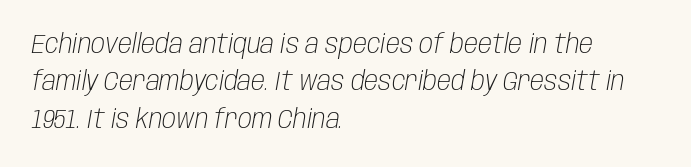
Default kerning and tracking; the words read as compact shapes. Caption: multi-line text, flush left, ragged right. The leading is moderate, giving the passage an even texture. Each row of text sits above clean, open space.
